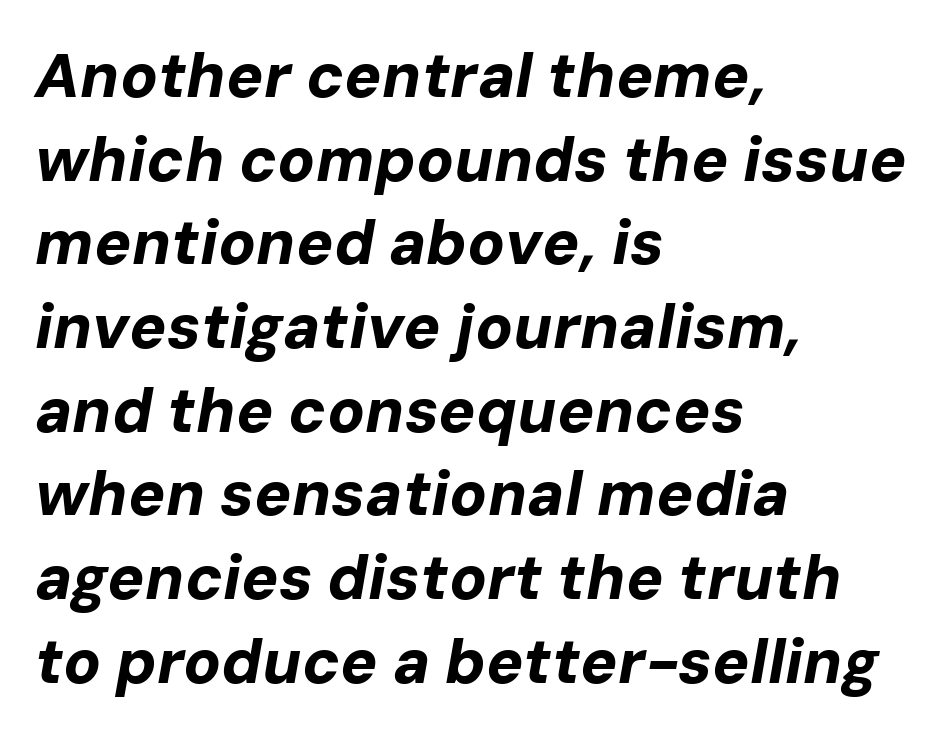
{"italic": "yes", "lean": "right", "slant_degrees": 10, "bold": "yes", "weight": "bold", "width": "normal", "stroke_contrast": "low", "x_height": "medium", "monospaced": "no", "underline": "no", "align": "left", "line_spacing": "normal", "line_spacing_ratio": 1.35, "letter_spacing": "normal", "letter_spacing_em": 0.0, "glyph_px": 62}
